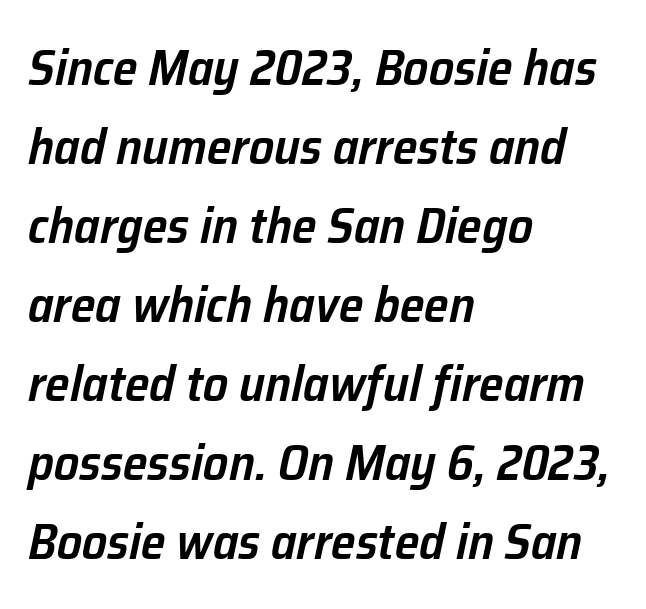
{"italic": "yes", "lean": "right", "slant_degrees": 12, "bold": "semi", "weight": "semibold", "width": "normal", "stroke_contrast": "low", "x_height": "medium", "monospaced": "no", "underline": "no", "align": "left", "line_spacing": "normal", "line_spacing_ratio": 1.58, "letter_spacing": "normal", "letter_spacing_em": 0.0, "glyph_px": 50}
